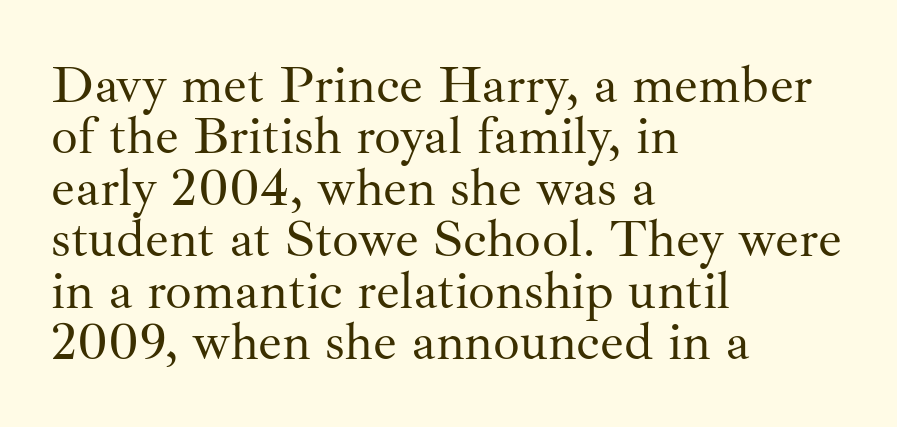
Typographically, this falls in the serif category. Clear beneath every line of the passage. The leading is snug, giving the passage a crowded texture. The passage shown is typed in a proportional face where columns would drift.
